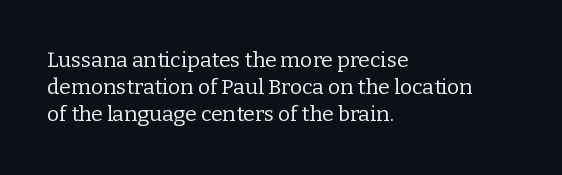
The image shows 21 px text type, upright; set left-aligned, normal line spacing (1.29x), normal letter spacing, not underlined.
